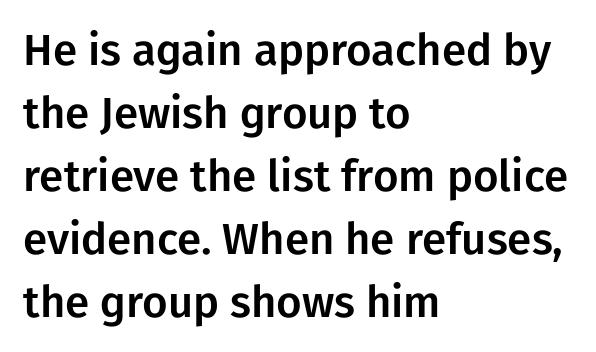
{"serif": "no", "italic": "no", "width": "normal", "stroke_contrast": "low", "x_height": "medium", "monospaced": "no", "underline": "no", "align": "left", "line_spacing": "normal", "line_spacing_ratio": 1.43, "letter_spacing": "normal", "letter_spacing_em": 0.0, "glyph_px": 44}
